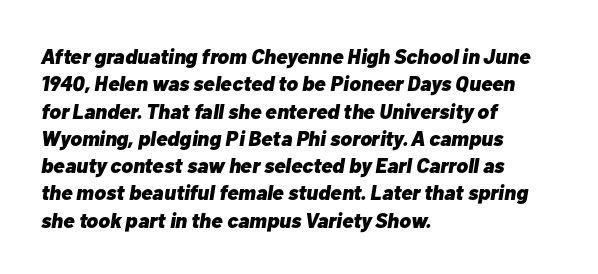
{"italic": "yes", "lean": "right", "slant_degrees": 10, "bold": "yes", "underline": "no", "align": "left", "line_spacing": "normal", "line_spacing_ratio": 1.3, "letter_spacing": "normal", "letter_spacing_em": 0.0, "glyph_px": 21}
